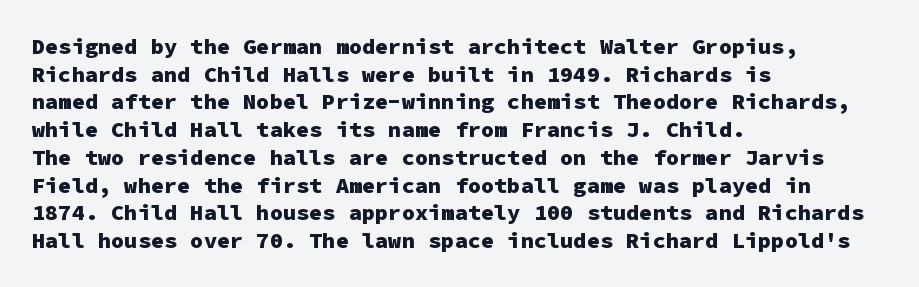
{"italic": "no", "bold": "yes", "underline": "no", "align": "left", "line_spacing": "normal", "line_spacing_ratio": 1.26, "letter_spacing": "normal", "letter_spacing_em": 0.0, "glyph_px": 22}
